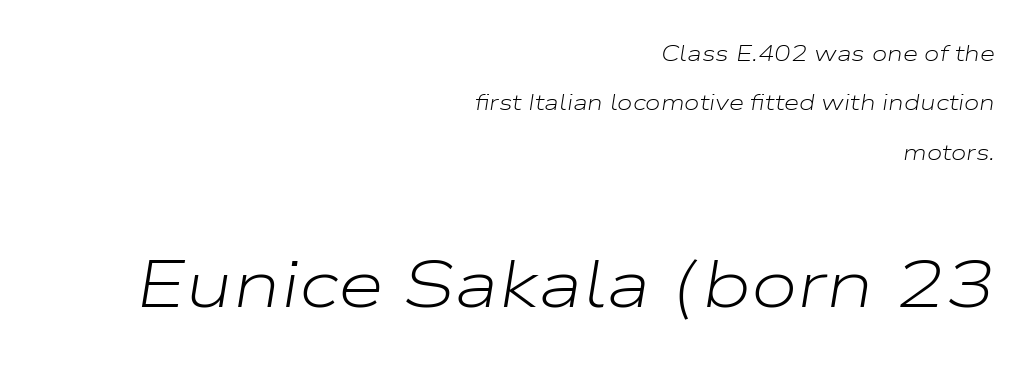
Scale increases going downward across the two blocks. Interline gaps are noticeably wide in this sample. Nobody drew a line under any word here. Caption: face not bold, strokes unweighted. When letters slant like this, we call the style italic.
